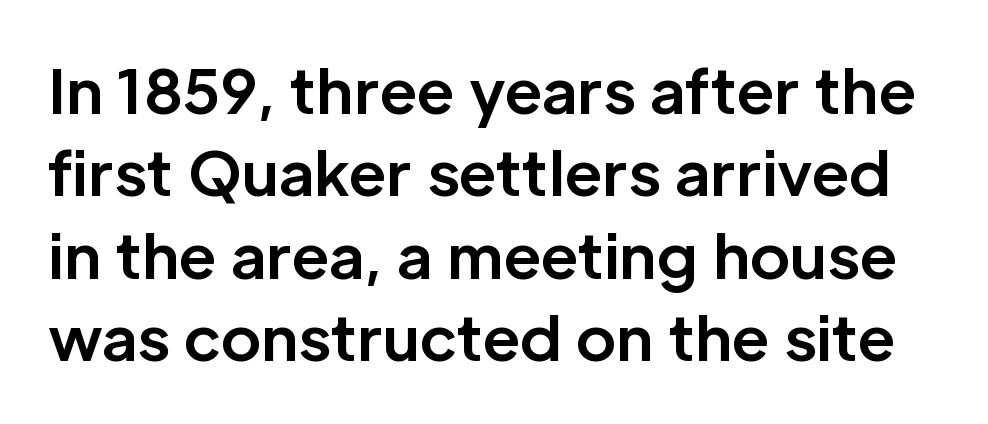
Q: Is the text bold? A: Yes.
Q: Is the text italic (slanted)? A: No, it is upright.
Q: Is the typeface a serif or a sans-serif typeface? A: Sans-serif.
Q: Is the text underlined? A: No.
Q: Is the spacing between letters normal or unusually wide? A: Normal.
Q: Is the spacing between lines tight, normal or loose? A: Normal.
Q: Width (condensed, normal, or wide)? A: Normal.
Q: Stroke contrast? A: Low.
Q: x-height? A: Medium.
Q: Monospaced? A: No.
